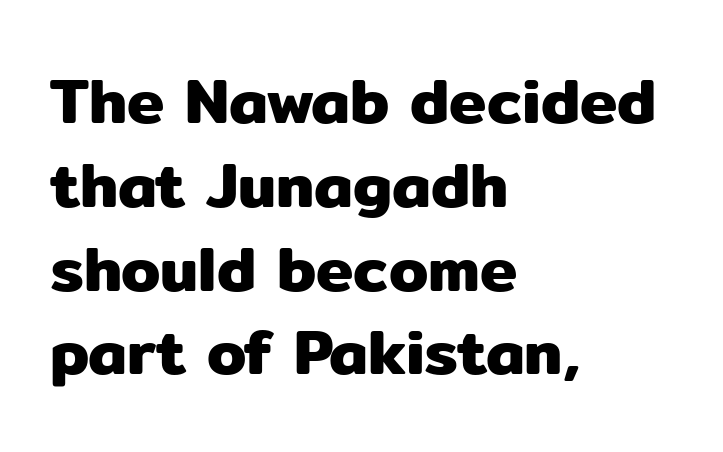
Q: Is the text italic (slanted)? A: No, it is upright.
Q: Is the typeface a serif or a sans-serif typeface? A: Sans-serif.
Q: Is the text underlined? A: No.
Q: How is the paragraph aligned? A: Left-aligned.
Q: Is the spacing between letters normal or unusually wide? A: Normal.
Q: Is the spacing between lines tight, normal or loose? A: Normal.
Q: Width (condensed, normal, or wide)? A: Normal.
Q: Stroke contrast? A: Low.
Q: x-height? A: Medium.
Q: Monospaced? A: No.
